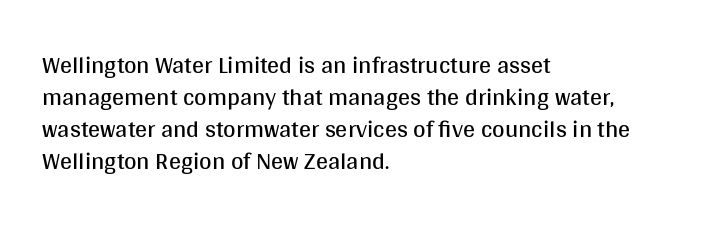
Q: Is the text bold? A: No.
Q: Is the text italic (slanted)? A: No, it is upright.
Q: Is the text underlined? A: No.
Q: How is the paragraph aligned? A: Left-aligned.
Q: Is the spacing between letters normal or unusually wide? A: Normal.
Q: Is the spacing between lines tight, normal or loose? A: Normal.
